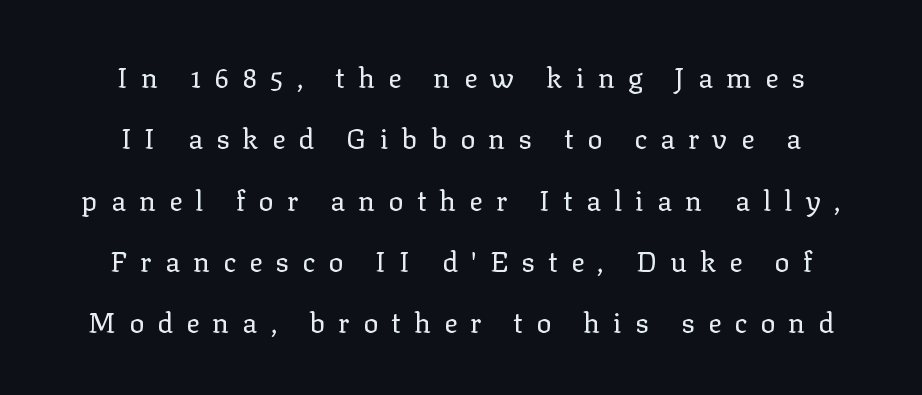
The image shows 28 px regular-weight serif type, upright; set centered, loose line spacing (2.19x), unusually wide letter spacing (+0.47 em), not underlined; low stroke contrast and a medium x-height.
